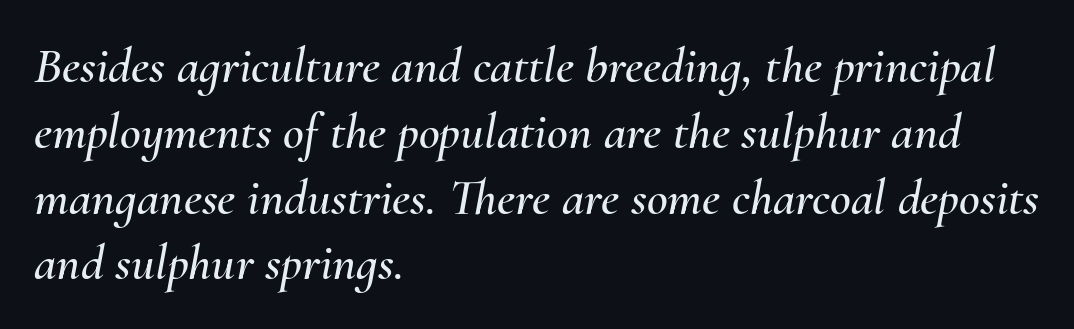
Q: Is the text italic (slanted)? A: Yes, it leans right by about 10 degrees.
Q: Is the text underlined? A: No.
Q: How is the paragraph aligned? A: Left-aligned.
Q: Is the spacing between letters normal or unusually wide? A: Normal.
Q: Is the spacing between lines tight, normal or loose? A: Normal.
Q: Width (condensed, normal, or wide)? A: Normal.
Q: Stroke contrast? A: Medium.
Q: x-height? A: Small.
Q: Monospaced? A: No.
